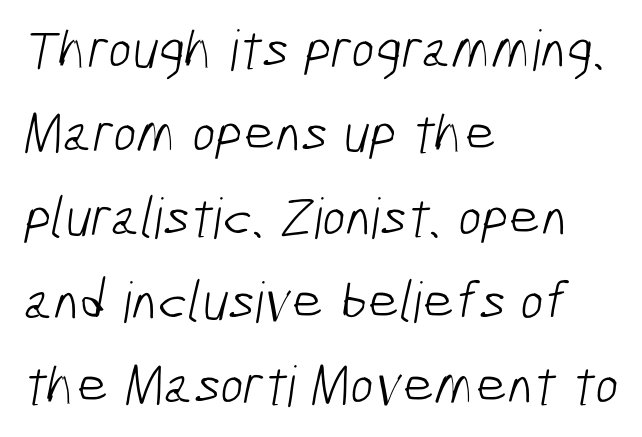
{"serif": "no", "bold": "no", "weight": "light", "width": "condensed", "stroke_contrast": "low", "x_height": "medium", "monospaced": "no", "underline": "no", "align": "left", "line_spacing": "normal", "line_spacing_ratio": 1.5, "letter_spacing": "normal", "letter_spacing_em": 0.0, "glyph_px": 56}
